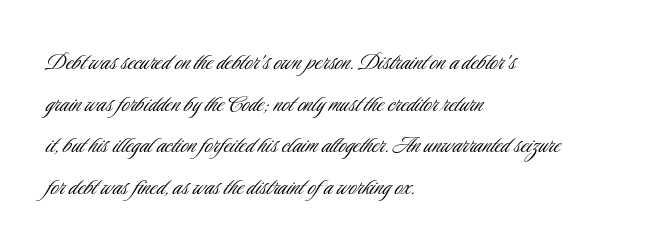
{"bold": "no", "underline": "no", "align": "left", "line_spacing": "normal", "line_spacing_ratio": 1.54, "letter_spacing": "normal", "letter_spacing_em": 0.0, "glyph_px": 27}
